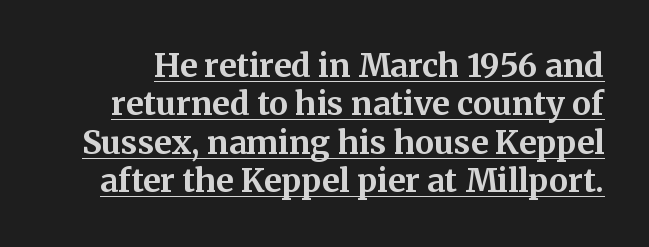
The image shows 32 px bold serif type, upright; set line spacing 1.2x, normal letter spacing, underlined; medium stroke contrast and a medium x-height.
